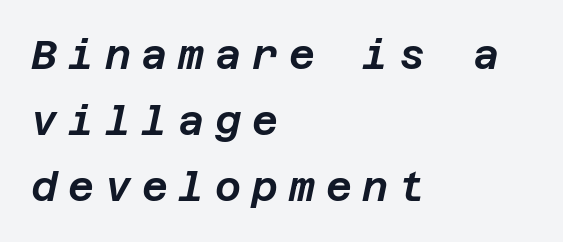
Q: Is the text italic (slanted)? A: Yes, it leans right by about 12 degrees.
Q: Is the text underlined? A: No.
Q: How is the paragraph aligned? A: Left-aligned.
Q: Is the spacing between letters normal or unusually wide? A: Unusually wide.
Q: Is the spacing between lines tight, normal or loose? A: Normal.
Q: Width (condensed, normal, or wide)? A: Normal.
Q: Stroke contrast? A: Low.
Q: x-height? A: Large.
